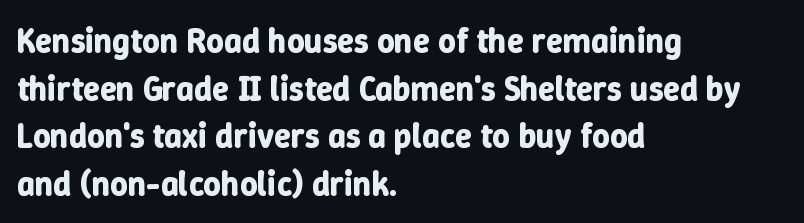
You could call the tracking neutral — neither tight nor loose. Underlining? Definitely not there. Is the type bold? Yes — the strokes are clearly thick and heavy. The lettering holds an erect, upright posture throughout. Typeset ragged right — the left edge is the straight one. This sample has the flowing, uneven cadence of proportional lettering.
